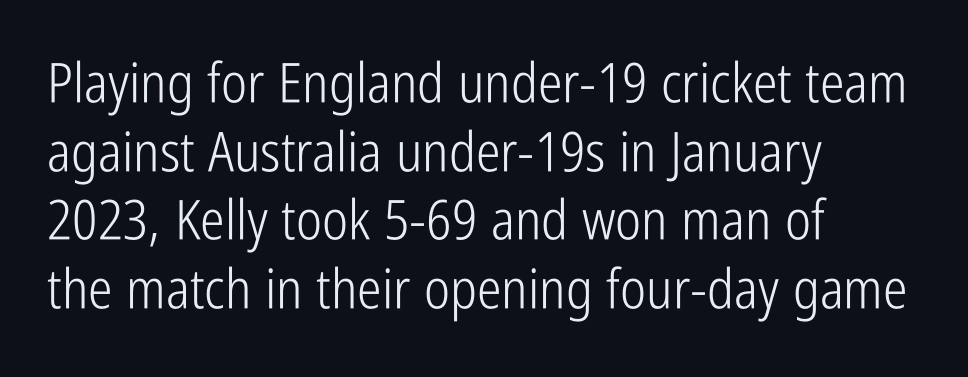
The image shows 55 px light, condensed sans-serif type, upright; set left-aligned, normal line spacing (1.25x), normal letter spacing, not underlined; low stroke contrast and a medium x-height.
